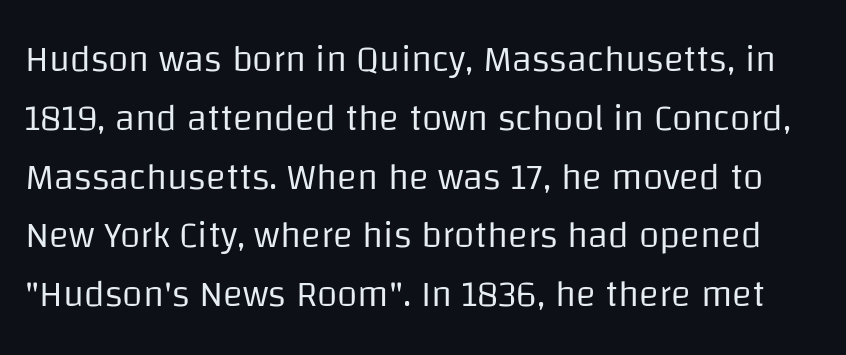
Q: Is the text bold? A: No.
Q: Is the text italic (slanted)? A: No, it is upright.
Q: Is the typeface a serif or a sans-serif typeface? A: Sans-serif.
Q: Is the text underlined? A: No.
Q: Is the spacing between letters normal or unusually wide? A: Normal.
Q: Is the spacing between lines tight, normal or loose? A: Normal.
Q: Width (condensed, normal, or wide)? A: Normal.
Q: Stroke contrast? A: Low.
Q: x-height? A: Large.
Q: Monospaced? A: No.
